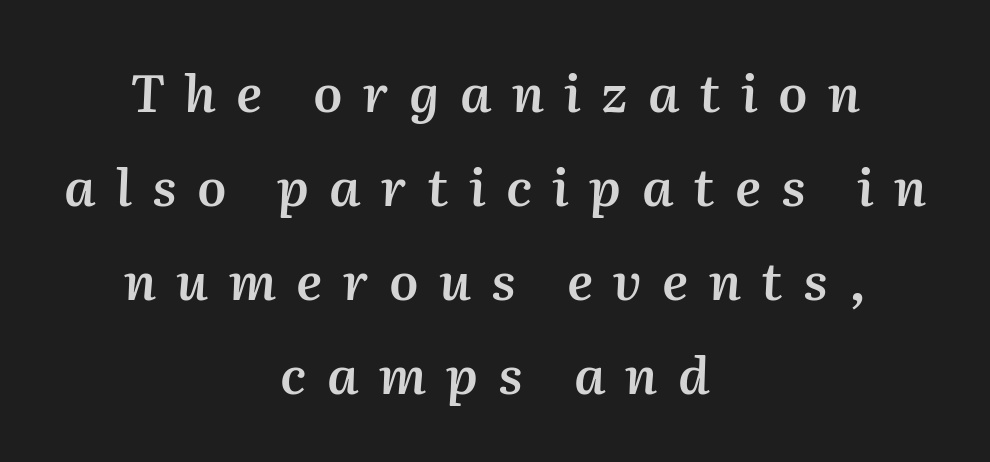
Type without underlining. A typesetter would mark this as italic. The rendering uses natural spacing where letterforms have individual widths. Here the glyphs are tracked loosely, breaking word shapes into spaced letters. The whitespace from short lines is split evenly between both sides. Heft: intermediate — a semibold.
